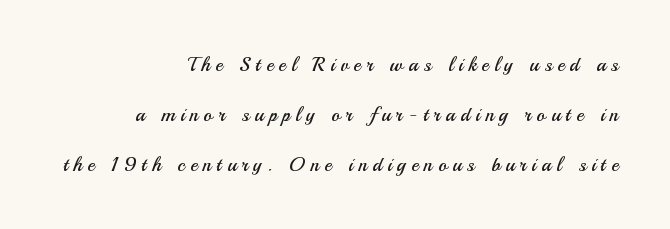
{"bold": "no", "underline": "no", "align": "right", "line_spacing": "loose", "line_spacing_ratio": 2.49, "letter_spacing": "wide", "letter_spacing_em": 0.27, "glyph_px": 20}
